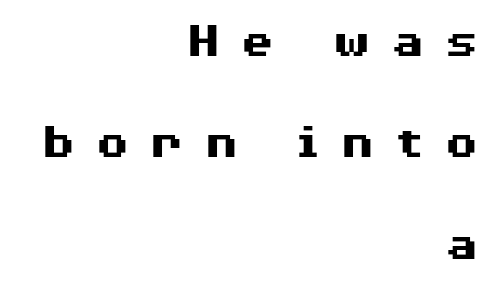
The image shows 50 px heavy, wide sans-serif type, upright; set right-aligned, loose line spacing (2.03x), unusually wide letter spacing (+0.39 em), not underlined; medium stroke contrast and a medium x-height.
